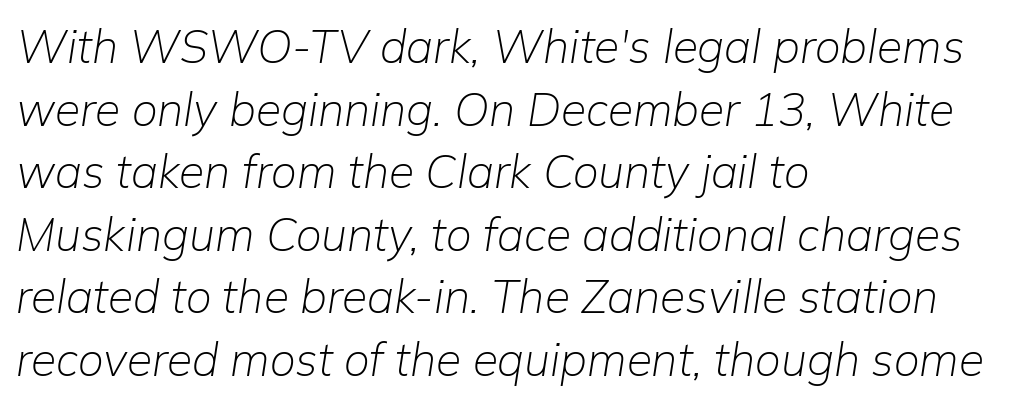
{"italic": "yes", "lean": "right", "slant_degrees": 9, "bold": "no", "weight": "light", "width": "normal", "stroke_contrast": "low", "x_height": "medium", "monospaced": "no", "underline": "no", "align": "left", "line_spacing": "normal", "line_spacing_ratio": 1.36, "letter_spacing": "normal", "letter_spacing_em": 0.0, "glyph_px": 46}
